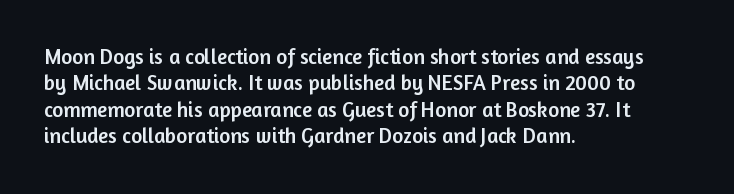
{"italic": "no", "underline": "no", "align": "left", "line_spacing": "normal", "line_spacing_ratio": 1.26, "letter_spacing": "normal", "letter_spacing_em": 0.0, "glyph_px": 21}
